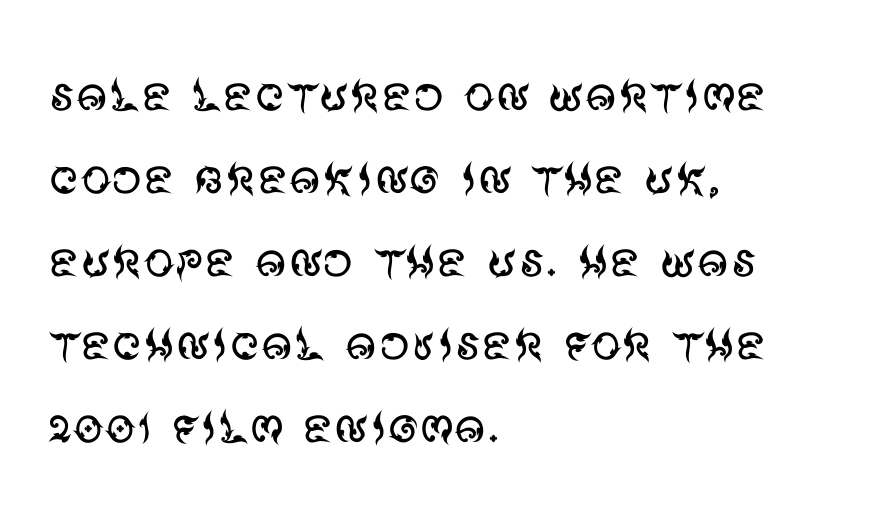
{"serif": "no", "italic": "no", "bold": "no", "weight": "regular", "width": "normal", "stroke_contrast": "medium", "x_height": "large", "monospaced": "no", "underline": "no", "align": "left", "line_spacing": "normal", "line_spacing_ratio": 1.36, "letter_spacing": "normal", "letter_spacing_em": 0.0, "glyph_px": 61}
